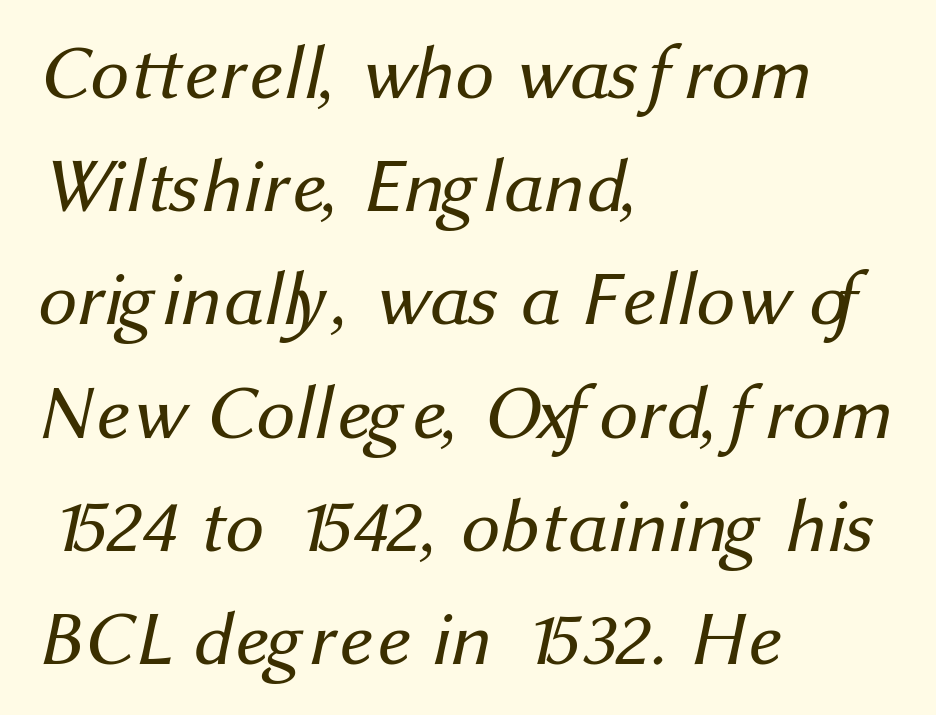
The image shows 77 px regular-weight sans-serif type; set left-aligned, normal line spacing (1.47x), normal letter spacing, not underlined; medium stroke contrast and a medium x-height.
